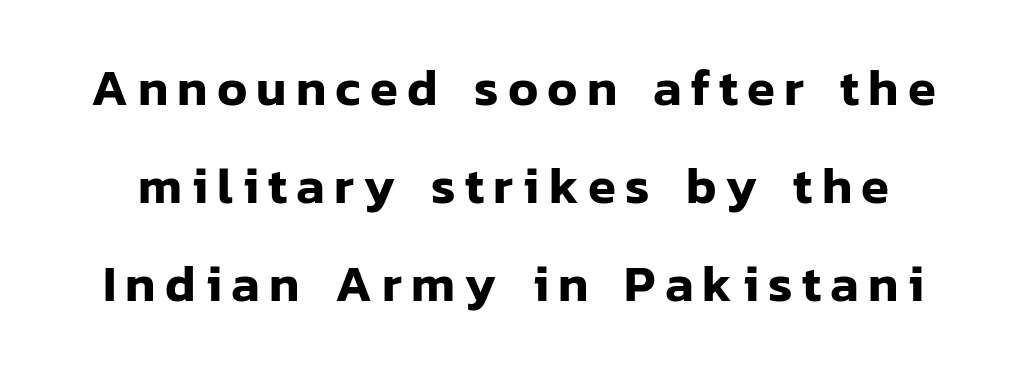
The image shows 51 px sans-serif type, upright; set loose line spacing (1.92x), not underlined; low stroke contrast and a medium x-height.
